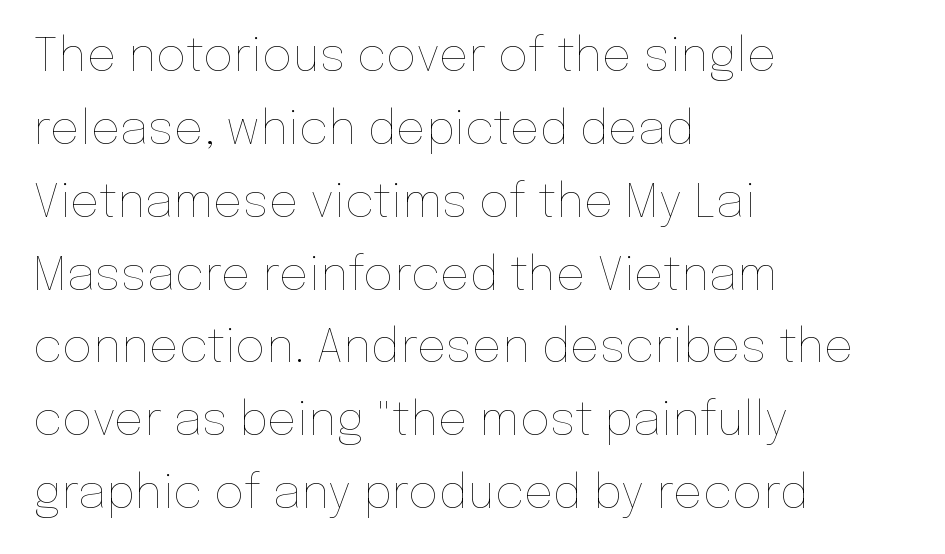
{"italic": "no", "bold": "no", "weight": "thin", "width": "normal", "stroke_contrast": "low", "x_height": "medium", "monospaced": "no", "underline": "no", "align": "left", "line_spacing": "normal", "line_spacing_ratio": 1.55, "letter_spacing": "normal", "letter_spacing_em": 0.0, "glyph_px": 47}
